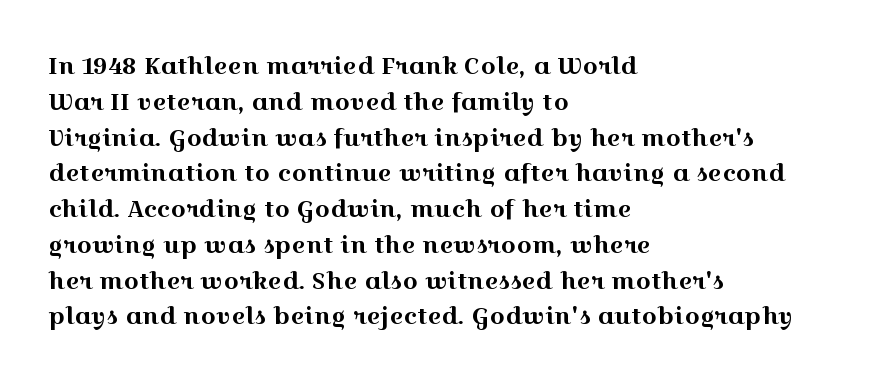
Summary of vertical rhythm: regular, with standard interline spacing. Is the block centered? No — it sits flush against the left margin. Nobody drew a line under any word here. Unlike italic type, these characters show no tilt at all.
